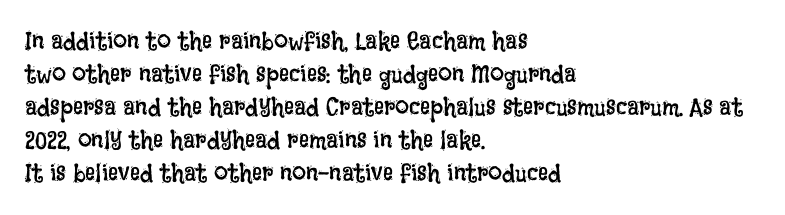
Q: Is the text bold? A: No.
Q: Is the text italic (slanted)? A: No, it is upright.
Q: Is the text underlined? A: No.
Q: How is the paragraph aligned? A: Left-aligned.
Q: Is the spacing between letters normal or unusually wide? A: Normal.
Q: Is the spacing between lines tight, normal or loose? A: Normal.
